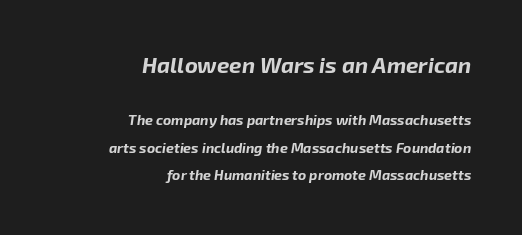
The image shows 22 px bold type, italic (leaning right); set right-aligned, loose line spacing (1.95x), normal letter spacing, not underlined; the first (top) block is 1.57x larger.
